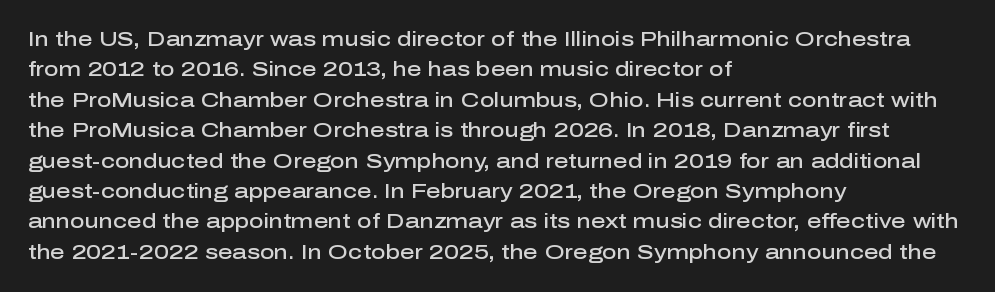
The image shows 20 px text type, upright; set left-aligned, normal line spacing (1.52x), normal letter spacing, not underlined.
